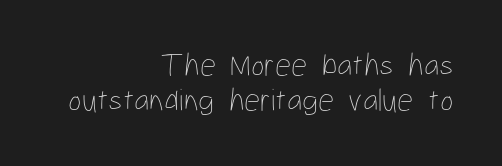
On a weight scale, this lands at 450 or below. In terms of posture, this sample is upright. There is no visible air inserted between adjacent glyphs. Summary of vertical rhythm: compact, with narrow interline spacing. Has an underline been added? It has not. The text block is weighted toward the right margin, trailing off unevenly leftward.
